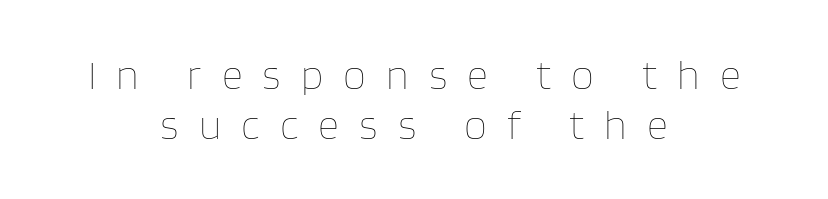
{"italic": "no", "bold": "no", "weight": "thin", "width": "normal", "stroke_contrast": "low", "x_height": "large", "monospaced": "no", "underline": "no", "align": "center", "line_spacing_ratio": 1.23, "letter_spacing": "wide", "letter_spacing_em": 0.49, "glyph_px": 41}
